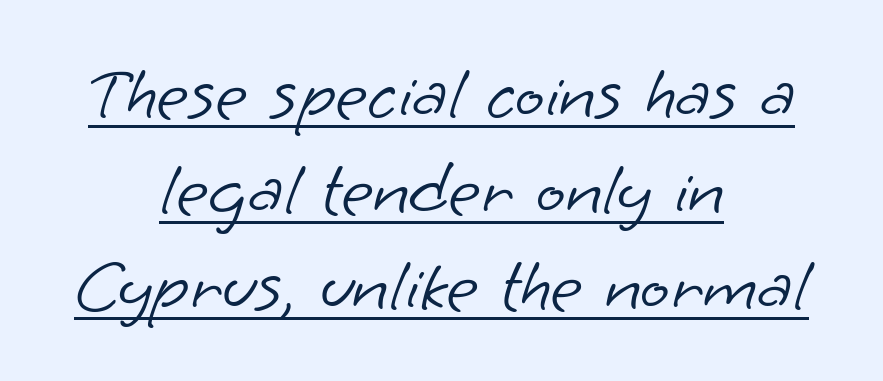
{"serif": "no", "bold": "no", "weight": "light", "width": "normal", "stroke_contrast": "low", "x_height": "small", "monospaced": "no", "underline": "yes", "align": "center", "line_spacing": "normal", "line_spacing_ratio": 1.25, "letter_spacing": "normal", "letter_spacing_em": 0.0, "glyph_px": 77}
